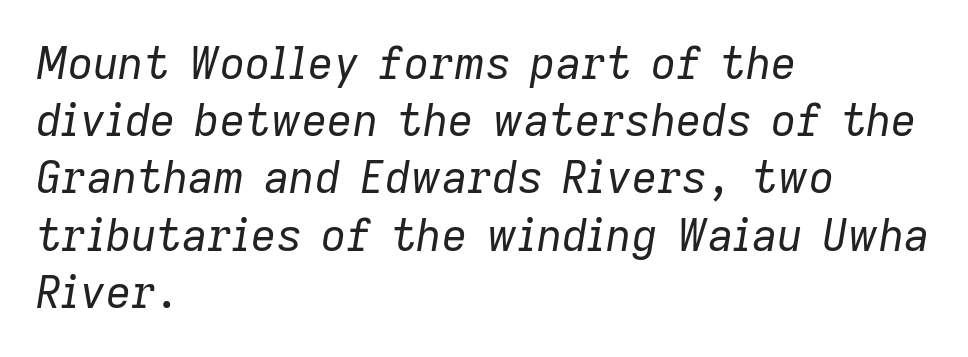
Q: Is the text bold? A: No.
Q: Is the text italic (slanted)? A: Yes, it leans right by about 9 degrees.
Q: Is the text underlined? A: No.
Q: How is the paragraph aligned? A: Left-aligned.
Q: Is the spacing between letters normal or unusually wide? A: Normal.
Q: Is the spacing between lines tight, normal or loose? A: Normal.
Q: Width (condensed, normal, or wide)? A: Normal.
Q: Stroke contrast? A: Low.
Q: x-height? A: Medium.
Q: Monospaced? A: No.
